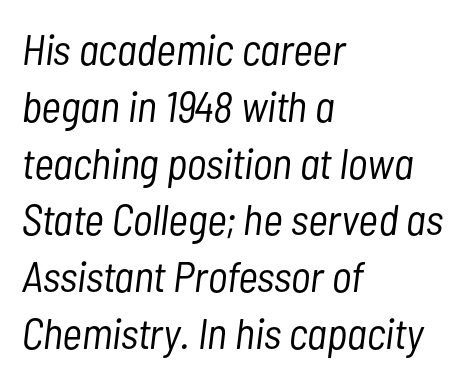
{"italic": "yes", "lean": "right", "slant_degrees": 7, "bold": "no", "weight": "light", "width": "condensed", "stroke_contrast": "low", "x_height": "medium", "monospaced": "no", "underline": "no", "align": "left", "line_spacing": "normal", "line_spacing_ratio": 1.32, "letter_spacing": "normal", "letter_spacing_em": 0.0, "glyph_px": 43}
